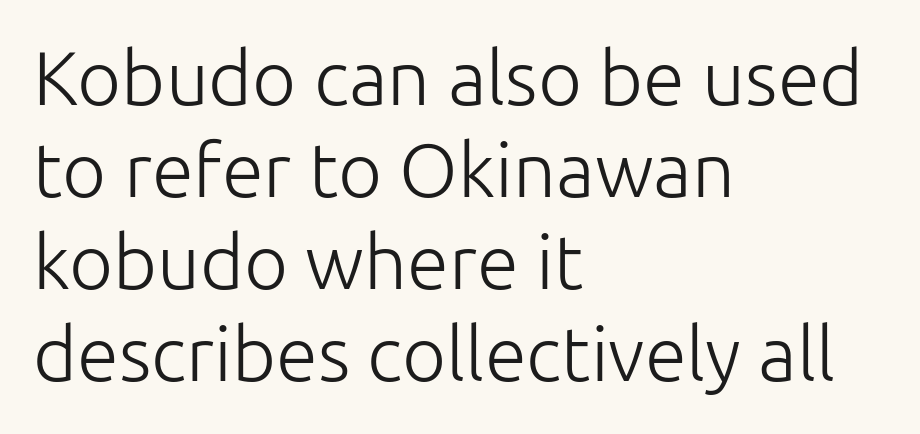
The image shows 76 px light sans-serif type, upright; set left-aligned, line spacing 1.21x, normal letter spacing, not underlined; low stroke contrast and a medium x-height.
